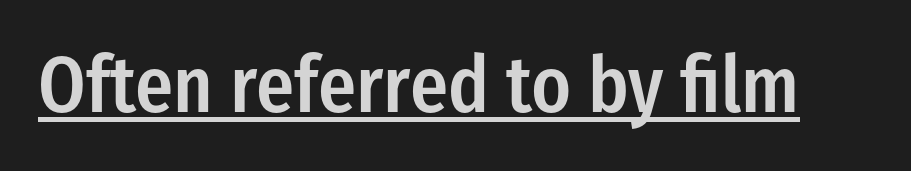
The image shows 79 px semibold, condensed sans-serif type, upright; set normal letter spacing, underlined; low stroke contrast and a medium x-height.
